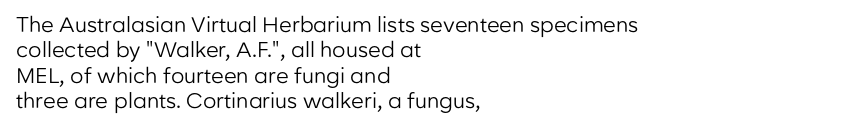
{"italic": "no", "bold": "no", "underline": "no", "align": "left", "line_spacing_ratio": 1.21, "letter_spacing": "normal", "letter_spacing_em": 0.0, "glyph_px": 21}
